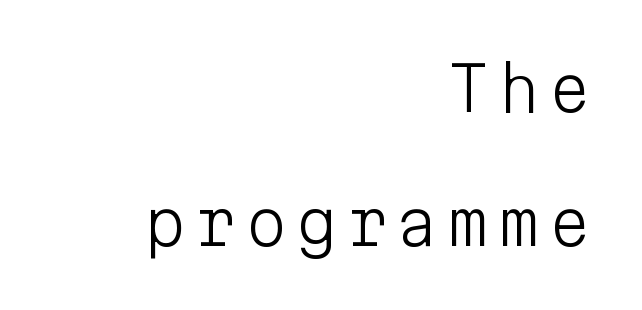
Stem width sits at or under what a default text font uses. In CSS terms this would be text-align: right. Fixed-width glyphs throughout — classic coding-font behaviour. You can tell from the bare stems that sans-serif type was used.
